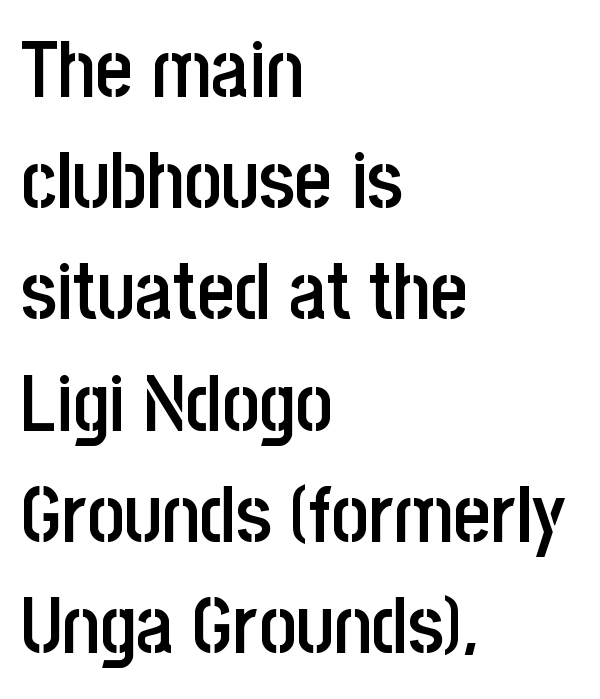
{"serif": "no", "italic": "no", "bold": "semi", "weight": "semibold", "width": "condensed", "stroke_contrast": "low", "x_height": "large", "monospaced": "no", "underline": "no", "align": "left", "line_spacing": "normal", "line_spacing_ratio": 1.39, "letter_spacing": "normal", "letter_spacing_em": 0.0, "glyph_px": 80}
